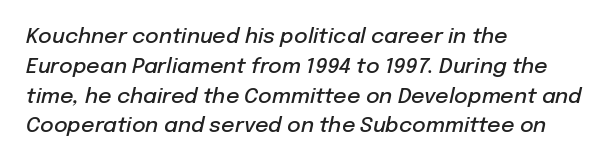
Q: Is the text bold? A: Semi-bold.
Q: Is the text italic (slanted)? A: Yes, it leans right by about 12 degrees.
Q: Is the text underlined? A: No.
Q: How is the paragraph aligned? A: Left-aligned.
Q: Is the spacing between letters normal or unusually wide? A: Normal.
Q: Is the spacing between lines tight, normal or loose? A: Normal.
